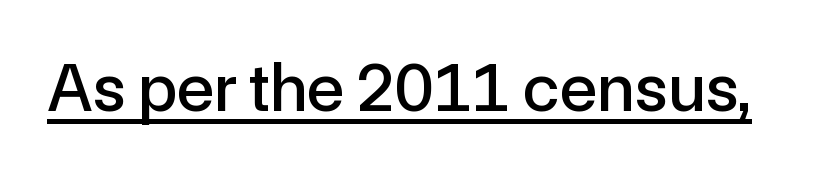
Q: Is the text italic (slanted)? A: No, it is upright.
Q: Is the typeface a serif or a sans-serif typeface? A: Sans-serif.
Q: Is the text underlined? A: Yes.
Q: Is the spacing between letters normal or unusually wide? A: Normal.
Q: Width (condensed, normal, or wide)? A: Normal.
Q: x-height? A: Medium.
Q: Monospaced? A: No.
